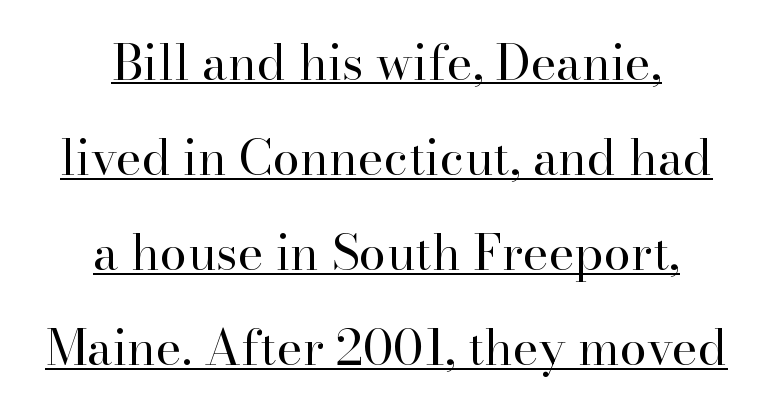
The image shows 49 px regular-weight serif type, upright; set centered, loose line spacing (1.94x), normal letter spacing, underlined; high stroke contrast and a small x-height.
